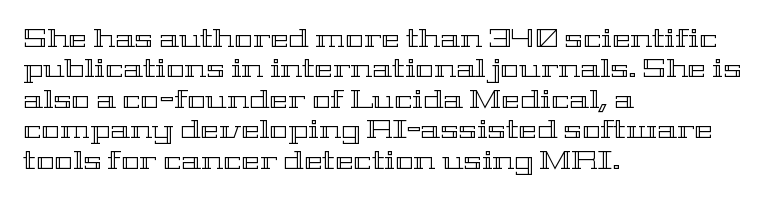
{"italic": "no", "underline": "no", "align": "left", "line_spacing_ratio": 1.22, "letter_spacing": "normal", "letter_spacing_em": 0.0, "glyph_px": 25}
